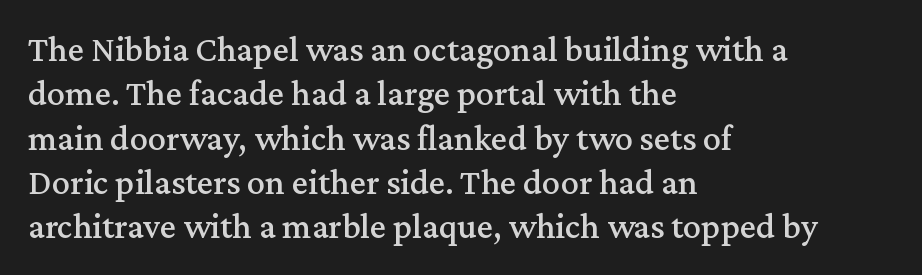
Q: Is the text italic (slanted)? A: No, it is upright.
Q: Is the typeface a serif or a sans-serif typeface? A: Serif.
Q: Is the text underlined? A: No.
Q: How is the paragraph aligned? A: Left-aligned.
Q: Is the spacing between letters normal or unusually wide? A: Normal.
Q: Width (condensed, normal, or wide)? A: Normal.
Q: Stroke contrast? A: Medium.
Q: x-height? A: Medium.
Q: Monospaced? A: No.
